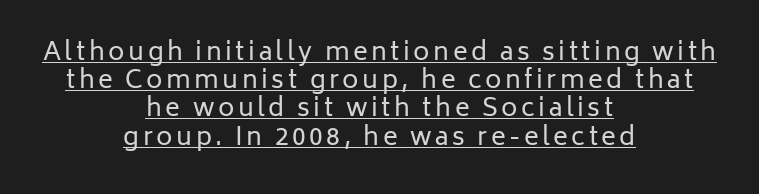
Q: Is the text bold? A: No.
Q: Is the text italic (slanted)? A: No, it is upright.
Q: Is the text underlined? A: Yes.
Q: How is the paragraph aligned? A: Centered.
Q: Is the spacing between lines tight, normal or loose? A: Tight.
